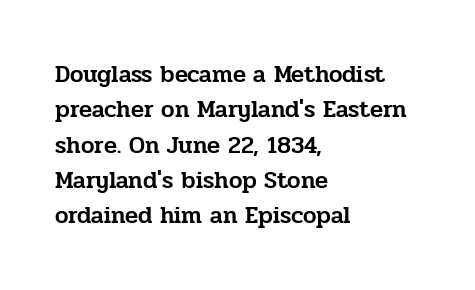
The image shows 24 px text type, upright; set left-aligned, normal line spacing (1.47x), normal letter spacing, not underlined.
